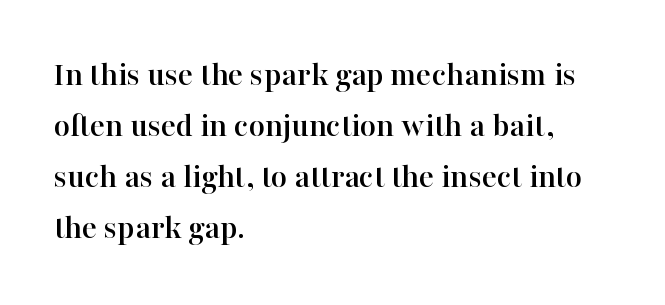
Type without underlining. The letters stand upright; this is a roman face. Do the characters align in a grid? No, the font is proportional. What stands out about the letter spacing? Nothing — it is the standard amount. Each new line begins a customary step beneath the previous one.
